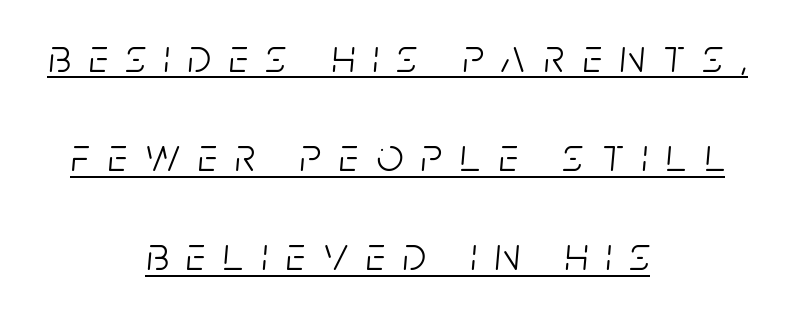
{"italic": "yes", "lean": "right", "slant_degrees": 5, "bold": "no", "weight": "light", "width": "condensed", "stroke_contrast": "low", "x_height": "large", "monospaced": "no", "underline": "yes", "align": "center", "line_spacing": "loose", "line_spacing_ratio": 2.11, "letter_spacing": "wide", "letter_spacing_em": 0.39, "glyph_px": 47}
